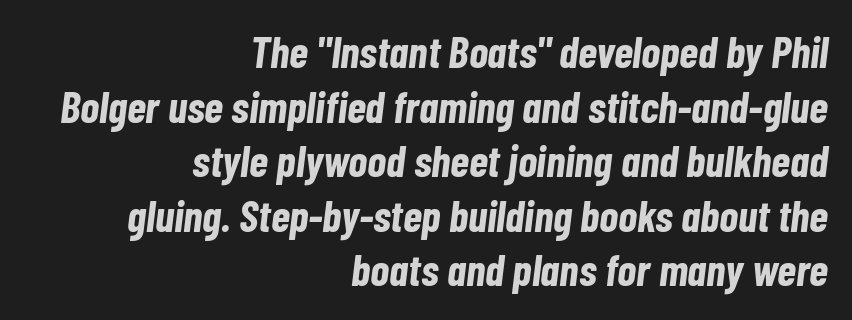
Q: Is the text bold? A: Yes.
Q: Is the text italic (slanted)? A: Yes, it leans right by about 7 degrees.
Q: Is the text underlined? A: No.
Q: How is the paragraph aligned? A: Right-aligned.
Q: Is the spacing between letters normal or unusually wide? A: Normal.
Q: Width (condensed, normal, or wide)? A: Condensed.
Q: Stroke contrast? A: Low.
Q: x-height? A: Medium.
Q: Monospaced? A: No.
